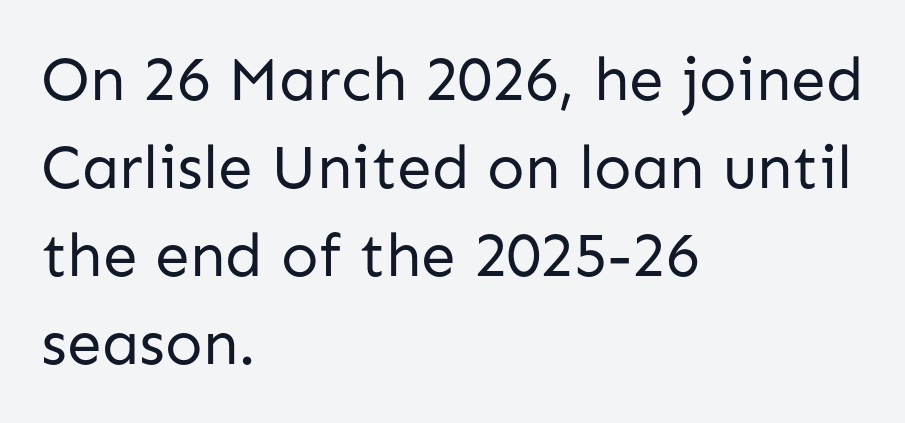
The image shows 62 px regular-weight sans-serif type, upright; set left-aligned, normal line spacing (1.42x), normal letter spacing, not underlined; low stroke contrast and a medium x-height.
